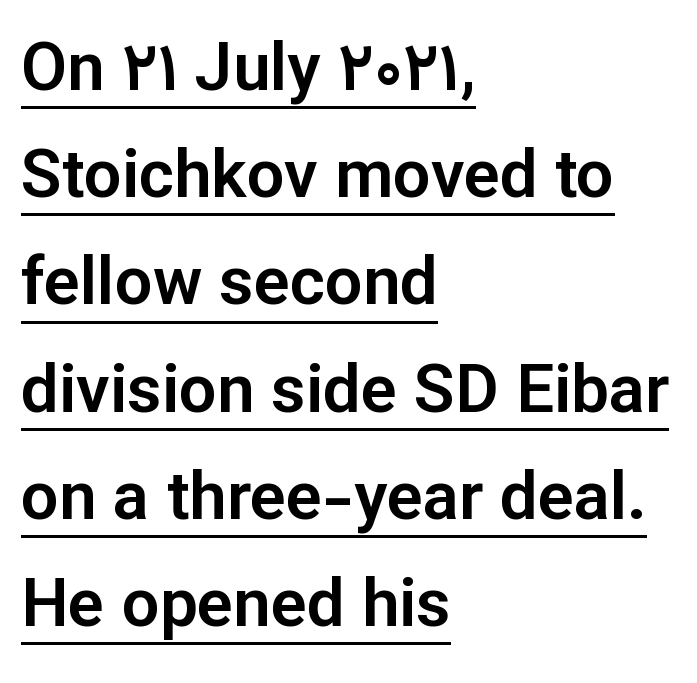
The letters advance in unequal steps, a hallmark of proportional type. Notice how the passage keeps a crisp vertical edge on the left only. Does a line run under the words? Yes, clearly. Do the letters lean? They stand straight. Interline gaps are of average width in this sample. Letterform terminals end flat and unadorned throughout the passage.
